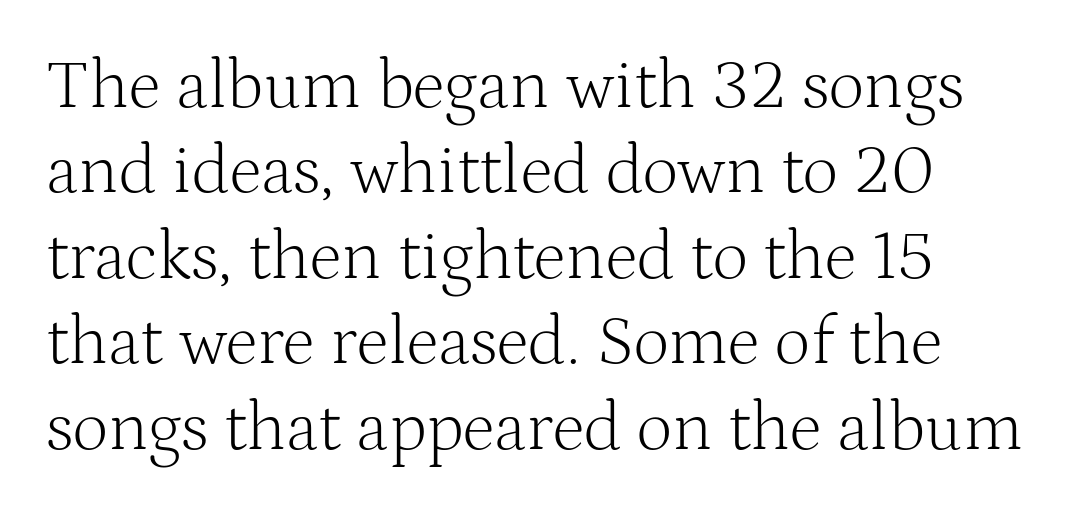
The image shows 70 px light serif type, upright; set left-aligned, line spacing 1.22x, normal letter spacing, not underlined; medium stroke contrast and a medium x-height.
